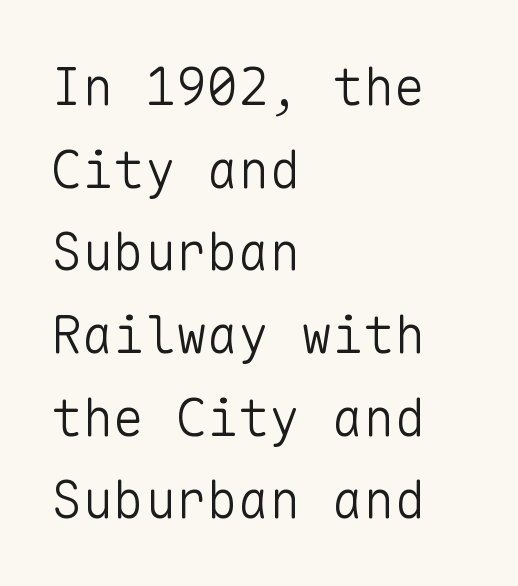
Q: Is the text bold? A: No.
Q: Is the text italic (slanted)? A: No, it is upright.
Q: Is the typeface a serif or a sans-serif typeface? A: Sans-serif.
Q: Is the text underlined? A: No.
Q: How is the paragraph aligned? A: Left-aligned.
Q: Is the spacing between letters normal or unusually wide? A: Normal.
Q: Is the spacing between lines tight, normal or loose? A: Normal.
Q: Width (condensed, normal, or wide)? A: Normal.
Q: Stroke contrast? A: Low.
Q: x-height? A: Medium.
Q: Monospaced? A: Yes.
